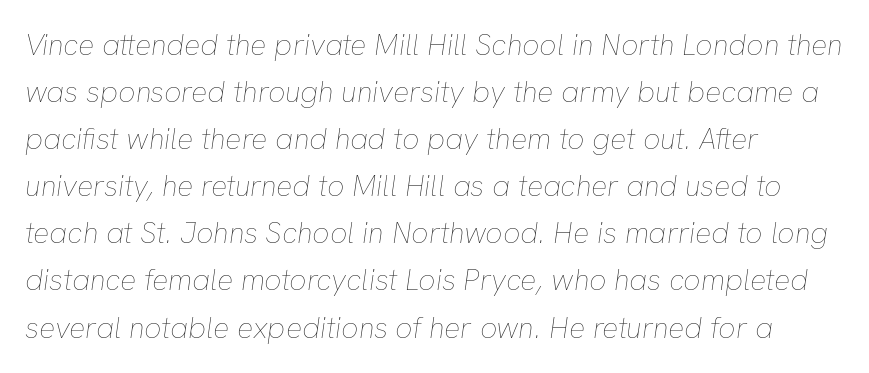
Q: Is the text bold? A: No.
Q: Is the text italic (slanted)? A: Yes, it leans right by about 8 degrees.
Q: Is the text underlined? A: No.
Q: How is the paragraph aligned? A: Left-aligned.
Q: Is the spacing between letters normal or unusually wide? A: Normal.
Q: Is the spacing between lines tight, normal or loose? A: Normal.
Q: Width (condensed, normal, or wide)? A: Normal.
Q: Stroke contrast? A: Low.
Q: x-height? A: Medium.
Q: Monospaced? A: No.
